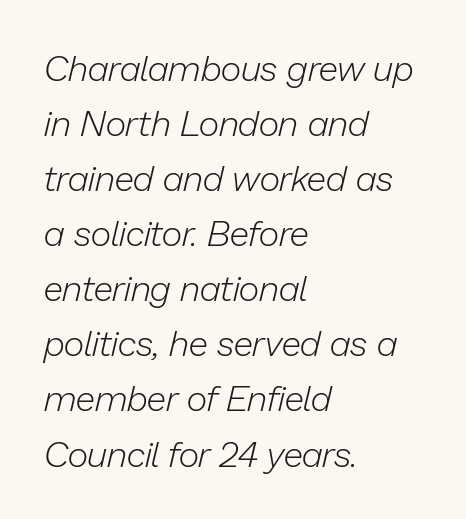
{"italic": "yes", "lean": "right", "slant_degrees": 13, "bold": "no", "weight": "light", "width": "normal", "stroke_contrast": "low", "x_height": "medium", "monospaced": "no", "underline": "no", "align": "left", "line_spacing": "normal", "line_spacing_ratio": 1.53, "letter_spacing": "normal", "letter_spacing_em": 0.0, "glyph_px": 36}
